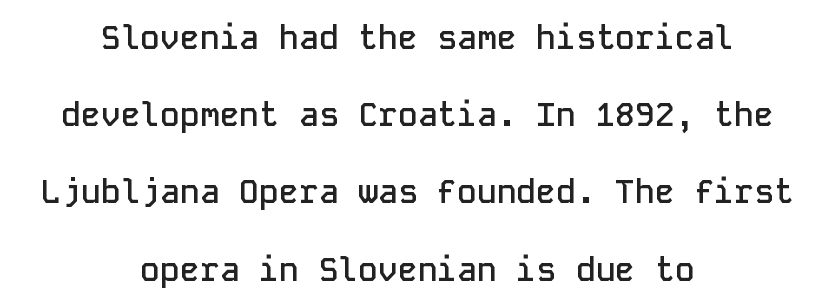
{"serif": "no", "italic": "no", "bold": "semi", "weight": "semibold", "width": "normal", "stroke_contrast": "low", "x_height": "medium", "monospaced": "yes", "underline": "no", "align": "center", "line_spacing": "loose", "line_spacing_ratio": 2.34, "letter_spacing": "normal", "letter_spacing_em": 0.0, "glyph_px": 33}
